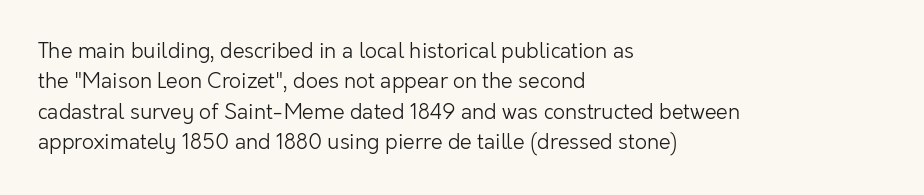
Letter spacing: default. Ink coverage per letter is moderate at most. The rag falls on the right side of this text block. Descenders are the only things crossing below the line. This block has exactly the height ordinary leading produces. This is the regular roman posture of the typeface.
